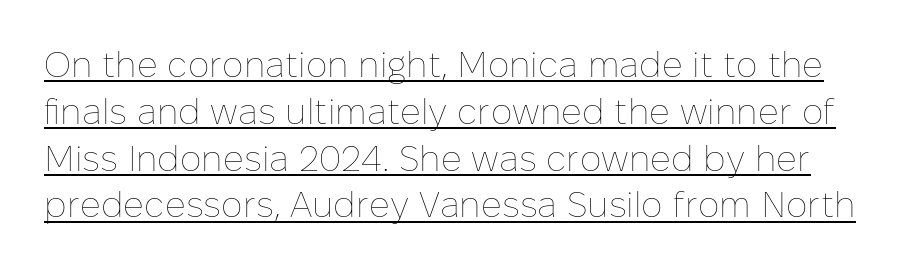
Does the leading feel generous? No, just average. Nobody touched the tracking dial on this one. The sample's only ornament is a line tracing under the words. Stems here are at most as thick as an everyday book face. Character widths vary here, with narrow letters taking less room than wide ones.
